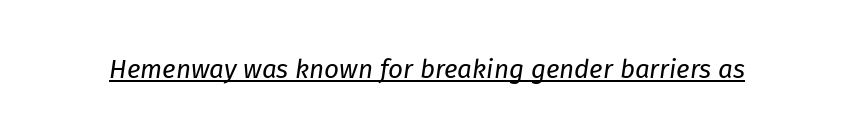
{"italic": "yes", "lean": "right", "slant_degrees": 8, "bold": "no", "underline": "yes", "letter_spacing": "normal", "letter_spacing_em": 0.0, "glyph_px": 26}
